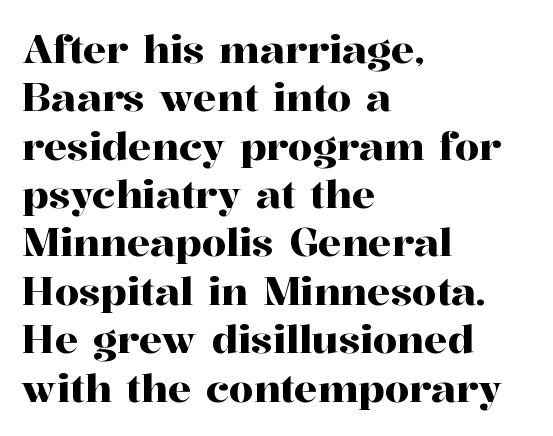
{"serif": "yes", "italic": "no", "width": "normal", "stroke_contrast": "high", "x_height": "medium", "monospaced": "no", "underline": "no", "align": "left", "line_spacing_ratio": 1.24, "letter_spacing": "normal", "letter_spacing_em": 0.0, "glyph_px": 39}
